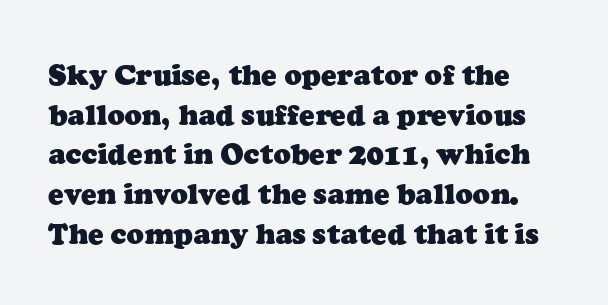
Evenly set lines give the paragraph a standard silhouette. The letters sit at their default tracking, neither squeezed nor spread. How heavy is the stroke? Heavy — this is a bold. The baseline area is clear. Looks like regular typesetting: each glyph gets only the width it needs.
